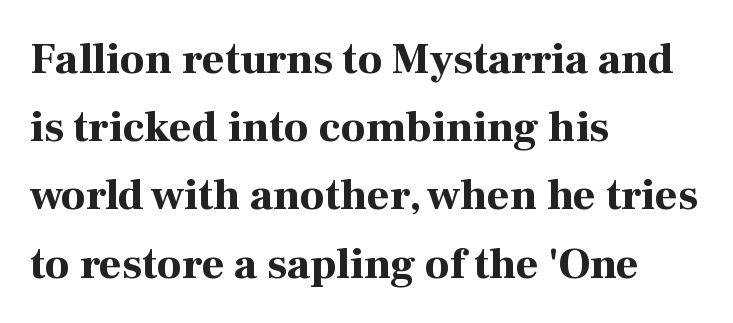
This rendering uses left alignment, leaving the right contour irregular. The specimen reads as upright at a glance. Students, this is bold: see how much ink each stroke carries. Each word holds together tightly as a unit, with standard inter-letter gaps. Horizontal bands of white between lines are of average thickness.
